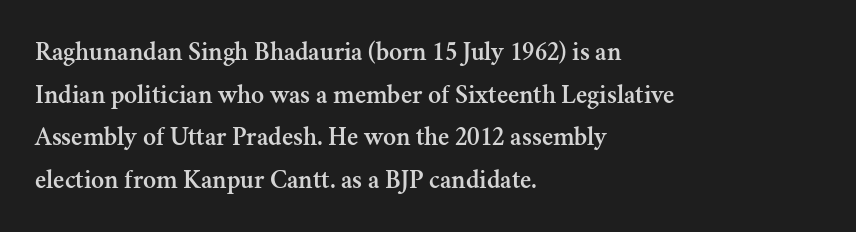
The image shows 27 px text type, upright; set left-aligned, normal line spacing (1.58x), normal letter spacing, not underlined.
